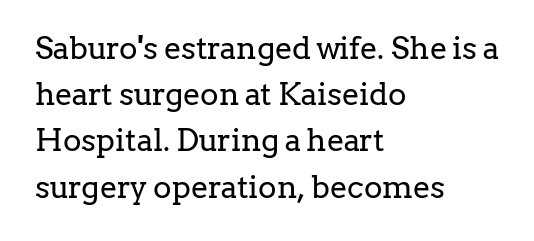
{"serif": "yes", "italic": "no", "bold": "no", "weight": "regular", "width": "normal", "stroke_contrast": "low", "x_height": "medium", "monospaced": "no", "underline": "no", "align": "left", "line_spacing": "normal", "line_spacing_ratio": 1.49, "letter_spacing": "normal", "letter_spacing_em": 0.0, "glyph_px": 31}
